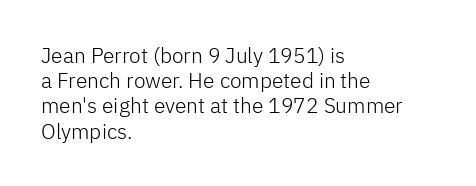
{"italic": "no", "bold": "no", "underline": "no", "align": "left", "line_spacing_ratio": 1.2, "letter_spacing": "normal", "letter_spacing_em": 0.0, "glyph_px": 21}
